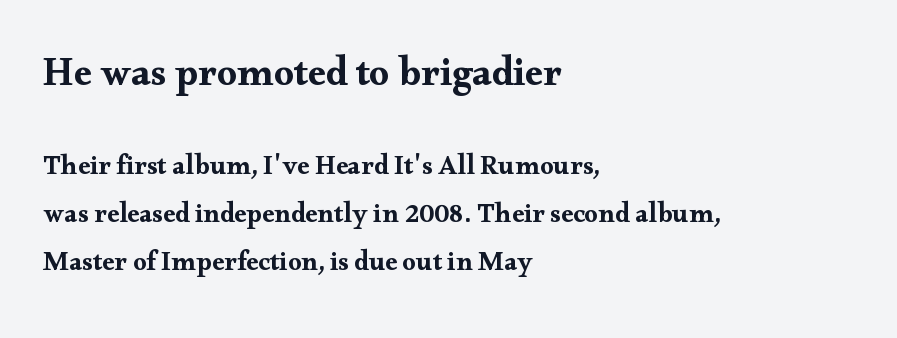
The image shows 40 px wide serif type, upright; set left-aligned, line spacing 1.78x, normal letter spacing, not underlined; the first (top) block is 1.48x larger; medium stroke contrast and a small x-height.
